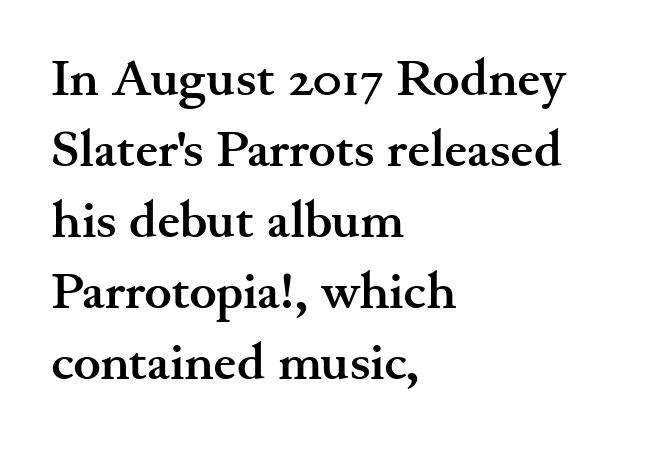
{"serif": "yes", "italic": "no", "bold": "yes", "weight": "semibold", "width": "wide", "stroke_contrast": "medium", "x_height": "small", "monospaced": "no", "underline": "no", "align": "left", "line_spacing": "normal", "line_spacing_ratio": 1.39, "letter_spacing": "normal", "letter_spacing_em": 0.0, "glyph_px": 51}
